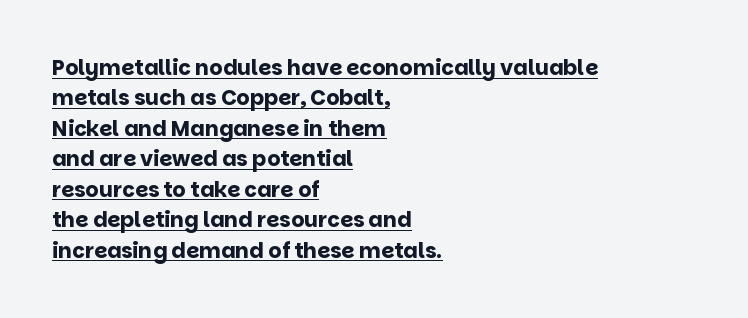
{"italic": "no", "bold": "yes", "underline": "yes", "align": "left", "line_spacing": "normal", "line_spacing_ratio": 1.45, "letter_spacing": "normal", "letter_spacing_em": 0.0, "glyph_px": 21}
